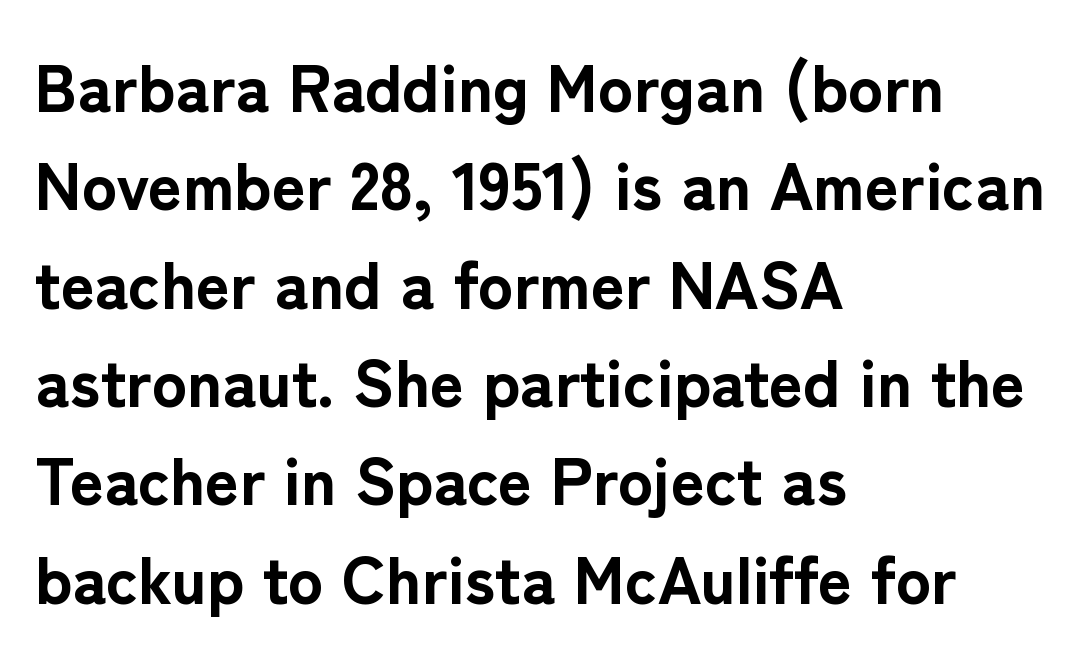
The image shows 66 px bold sans-serif type, upright; set left-aligned, normal line spacing (1.49x), normal letter spacing, not underlined; low stroke contrast and a medium x-height.
